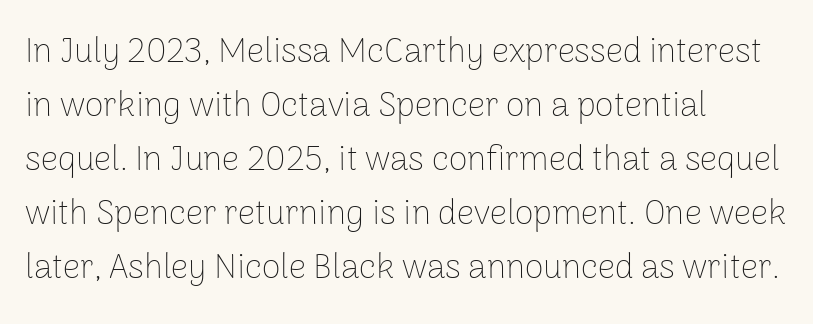
Think of a printed novel: that variable character pitch is what you see here. Regular leading. The type family on display is of the sans-serif kind. Layout note: lines flush left. The strokes carry an ordinary text weight at most.
